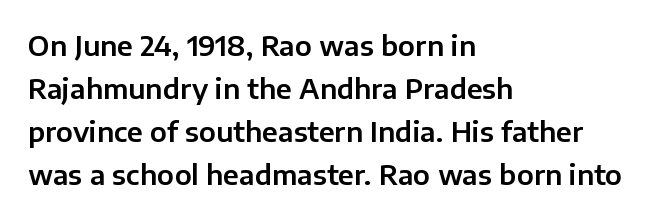
Q: Is the text italic (slanted)? A: No, it is upright.
Q: Is the text underlined? A: No.
Q: How is the paragraph aligned? A: Left-aligned.
Q: Is the spacing between letters normal or unusually wide? A: Normal.
Q: Is the spacing between lines tight, normal or loose? A: Normal.
